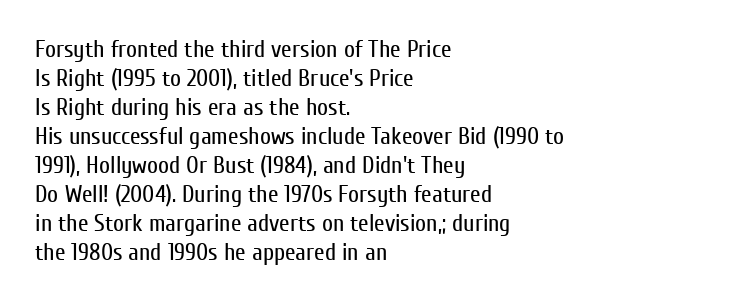
The image shows 24 px text type, upright; set left-aligned, line spacing 1.21x, normal letter spacing, not underlined.
